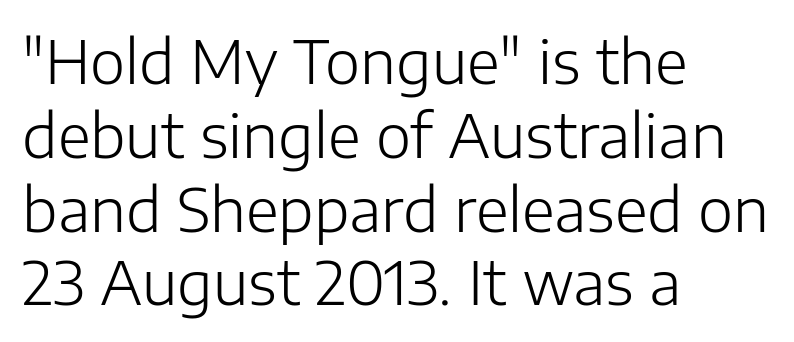
Q: Is the text bold? A: No.
Q: Is the text italic (slanted)? A: No, it is upright.
Q: Is the typeface a serif or a sans-serif typeface? A: Sans-serif.
Q: Is the text underlined? A: No.
Q: How is the paragraph aligned? A: Left-aligned.
Q: Is the spacing between letters normal or unusually wide? A: Normal.
Q: Width (condensed, normal, or wide)? A: Normal.
Q: Stroke contrast? A: Low.
Q: x-height? A: Medium.
Q: Monospaced? A: No.
